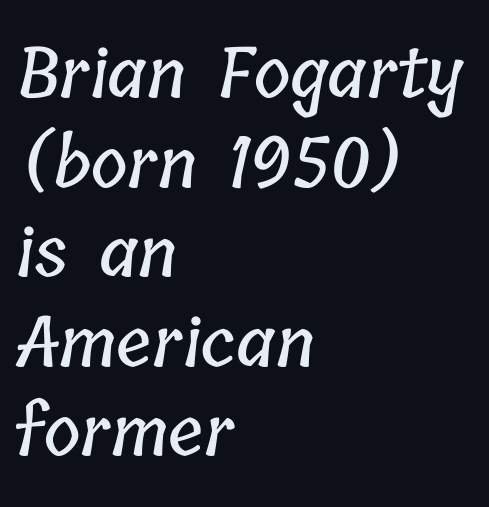
The image shows 70 px condensed type; set left-aligned, normal line spacing (1.28x), normal letter spacing, not underlined; low stroke contrast and a medium x-height.
